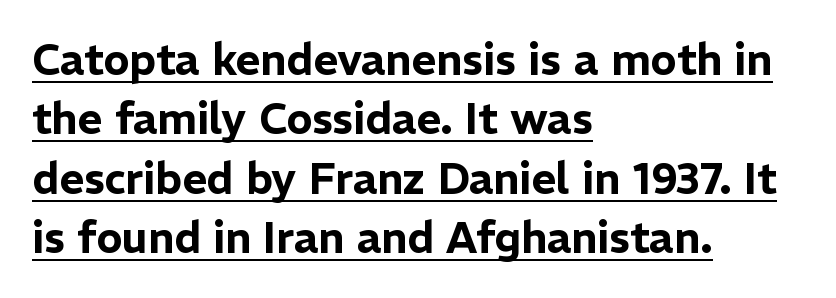
The image shows 43 px sans-serif type, upright; set left-aligned, normal line spacing (1.38x), normal letter spacing, underlined; low stroke contrast and a medium x-height.
